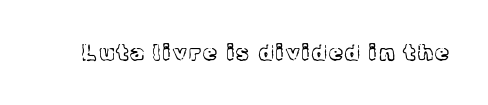
The image shows 22 px text type, upright; set not underlined.
